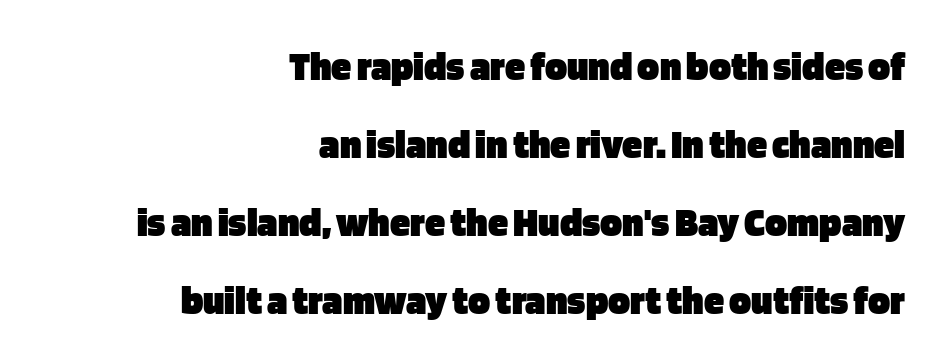
Q: Is the text bold? A: Yes.
Q: Is the text italic (slanted)? A: No, it is upright.
Q: Is the typeface a serif or a sans-serif typeface? A: Sans-serif.
Q: Is the text underlined? A: No.
Q: How is the paragraph aligned? A: Right-aligned.
Q: Is the spacing between letters normal or unusually wide? A: Normal.
Q: Is the spacing between lines tight, normal or loose? A: Loose.
Q: Width (condensed, normal, or wide)? A: Normal.
Q: Stroke contrast? A: Low.
Q: x-height? A: Large.
Q: Monospaced? A: No.
